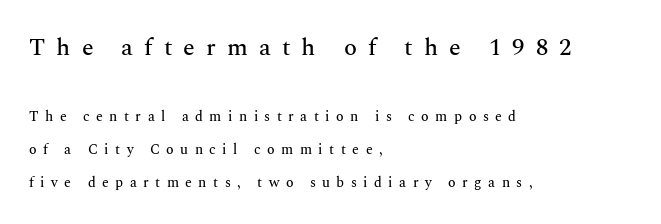
The image shows 24 px text type, upright; set left-aligned, loose line spacing (2.39x), unusually wide letter spacing (+0.46 em), not underlined; the first (top) block is 1.71x larger.
